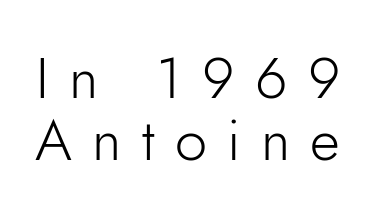
The image shows 58 px light sans-serif type, upright; set tight line spacing (1.07x), unusually wide letter spacing (+0.35 em), not underlined; low stroke contrast and a small x-height.
